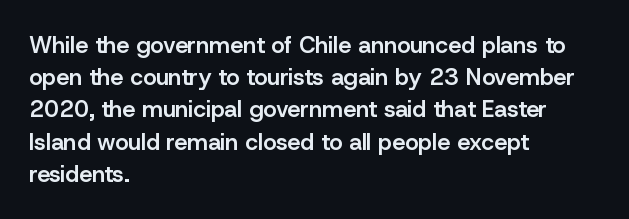
{"italic": "no", "bold": "semi", "underline": "no", "align": "left", "line_spacing": "normal", "line_spacing_ratio": 1.4, "letter_spacing": "normal", "letter_spacing_em": 0.0, "glyph_px": 23}
